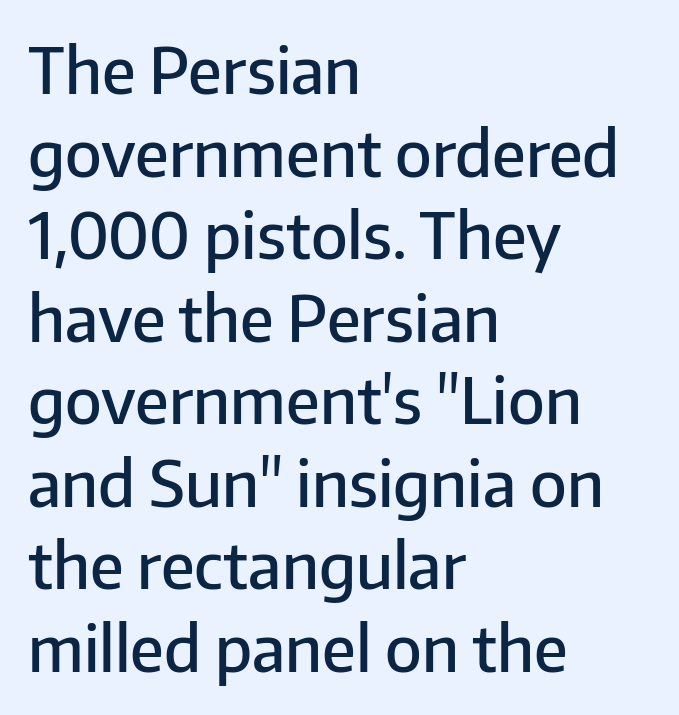
The characters display no serif detailing; their extremities are plain. Quick note: not italic, upright. The specimen omits any rule beneath the text block's lines. Look at the stroke-to-counter ratio: somewhat heavy, a semibold. The paragraph shown leans on its left margin. Character widths vary here, with narrow letters taking less room than wide ones.
